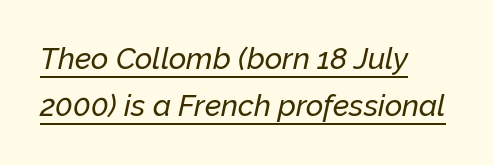
{"italic": "yes", "lean": "right", "slant_degrees": 12, "width": "normal", "stroke_contrast": "low", "x_height": "medium", "monospaced": "no", "underline": "yes", "align": "left", "line_spacing": "normal", "line_spacing_ratio": 1.58, "letter_spacing": "normal", "letter_spacing_em": 0.0, "glyph_px": 30}
